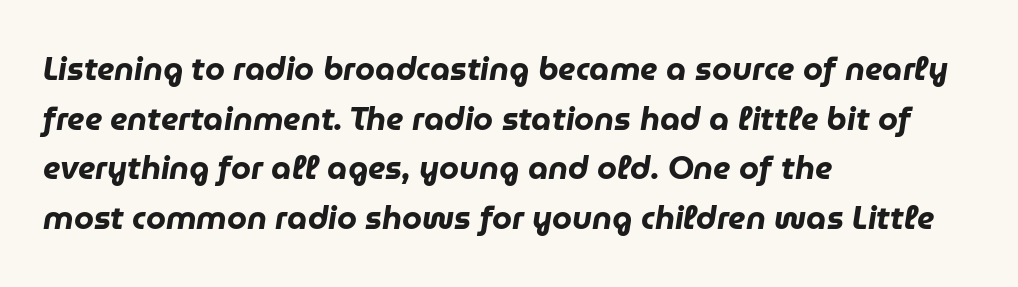
The image shows 32 px heavy type, italic (leaning right); set left-aligned, normal line spacing (1.55x), normal letter spacing, not underlined; low stroke contrast and a medium x-height.
